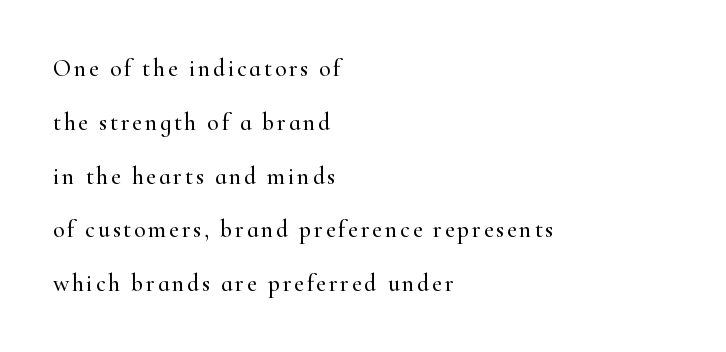
{"italic": "no", "underline": "no", "align": "left", "line_spacing": "loose", "line_spacing_ratio": 2.24, "glyph_px": 24}
